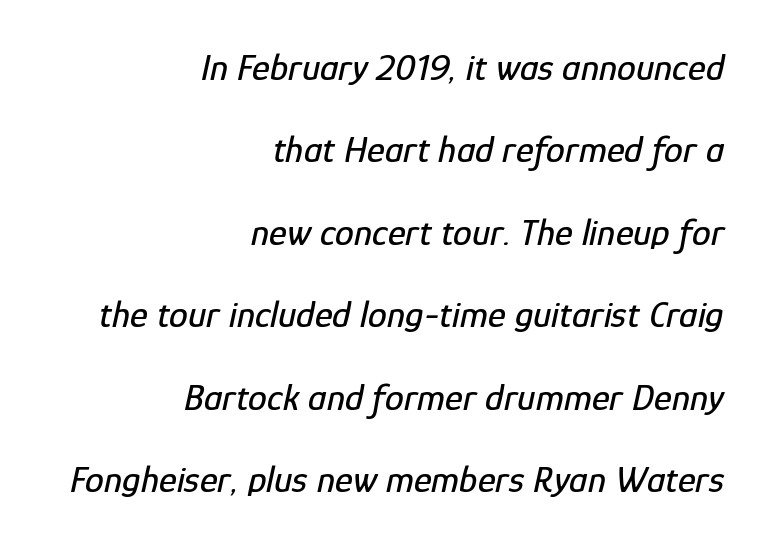
Q: Is the text italic (slanted)? A: Yes, it leans right by about 12 degrees.
Q: Is the text underlined? A: No.
Q: How is the paragraph aligned? A: Right-aligned.
Q: Is the spacing between letters normal or unusually wide? A: Normal.
Q: Is the spacing between lines tight, normal or loose? A: Loose.
Q: Width (condensed, normal, or wide)? A: Condensed.
Q: Stroke contrast? A: Low.
Q: x-height? A: Medium.
Q: Monospaced? A: No.
